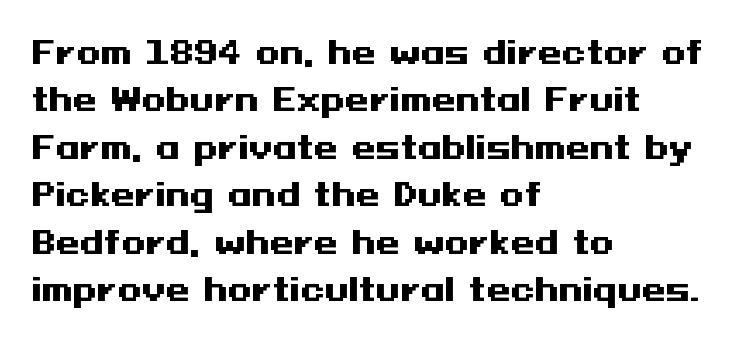
The image shows 31 px heavy, wide sans-serif type, upright; set left-aligned, normal line spacing (1.53x), normal letter spacing, not underlined; medium stroke contrast and a medium x-height.
